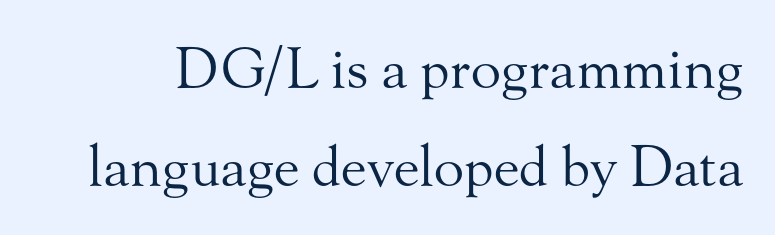
{"serif": "yes", "italic": "no", "bold": "no", "weight": "regular", "width": "normal", "stroke_contrast": "medium", "x_height": "small", "monospaced": "no", "underline": "no", "line_spacing_ratio": 1.75, "letter_spacing": "normal", "letter_spacing_em": 0.0, "glyph_px": 56}
